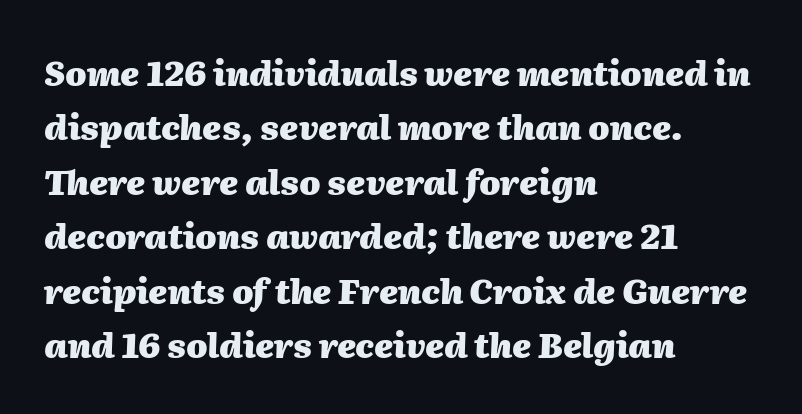
Q: Is the text bold? A: Yes.
Q: Is the text italic (slanted)? A: Yes, it leans right by about 2 degrees.
Q: Is the text underlined? A: No.
Q: How is the paragraph aligned? A: Left-aligned.
Q: Is the spacing between letters normal or unusually wide? A: Normal.
Q: Is the spacing between lines tight, normal or loose? A: Normal.
Q: Width (condensed, normal, or wide)? A: Normal.
Q: Stroke contrast? A: Medium.
Q: x-height? A: Medium.
Q: Monospaced? A: No.
